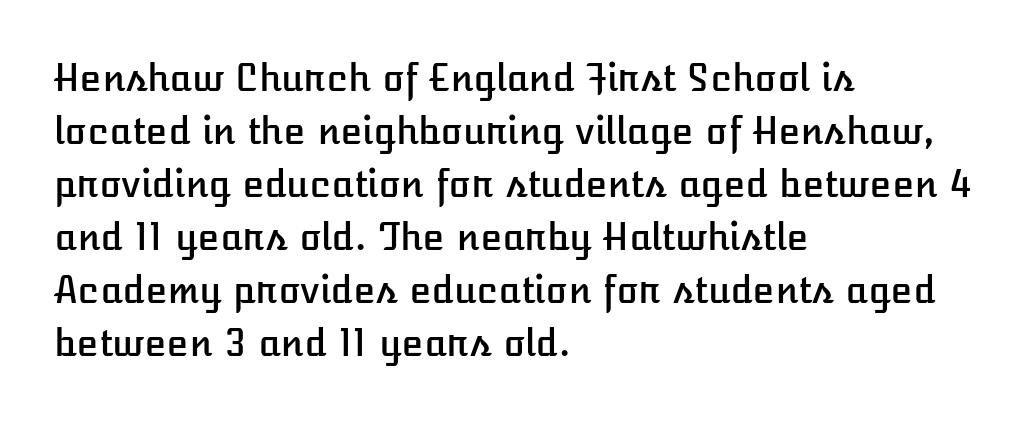
{"italic": "no", "width": "normal", "stroke_contrast": "low", "x_height": "medium", "monospaced": "no", "underline": "no", "align": "left", "line_spacing": "normal", "line_spacing_ratio": 1.47, "letter_spacing": "normal", "letter_spacing_em": 0.0, "glyph_px": 36}
